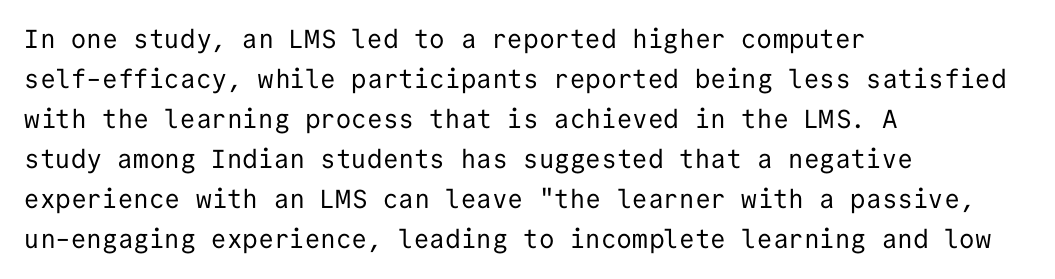
Q: Is the text bold? A: No.
Q: Is the text italic (slanted)? A: No, it is upright.
Q: Is the text underlined? A: No.
Q: How is the paragraph aligned? A: Left-aligned.
Q: Is the spacing between letters normal or unusually wide? A: Normal.
Q: Is the spacing between lines tight, normal or loose? A: Normal.
